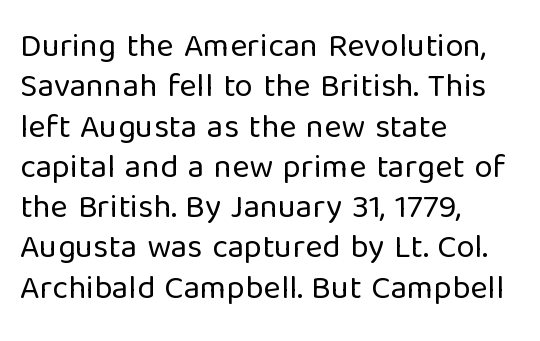
Decoration check: the copy has no underline. Note: no serifs on the glyphs. Notice how the stems are strictly vertical — no italics here. Reading down the block, your eye returns to a fixed left position each line.
